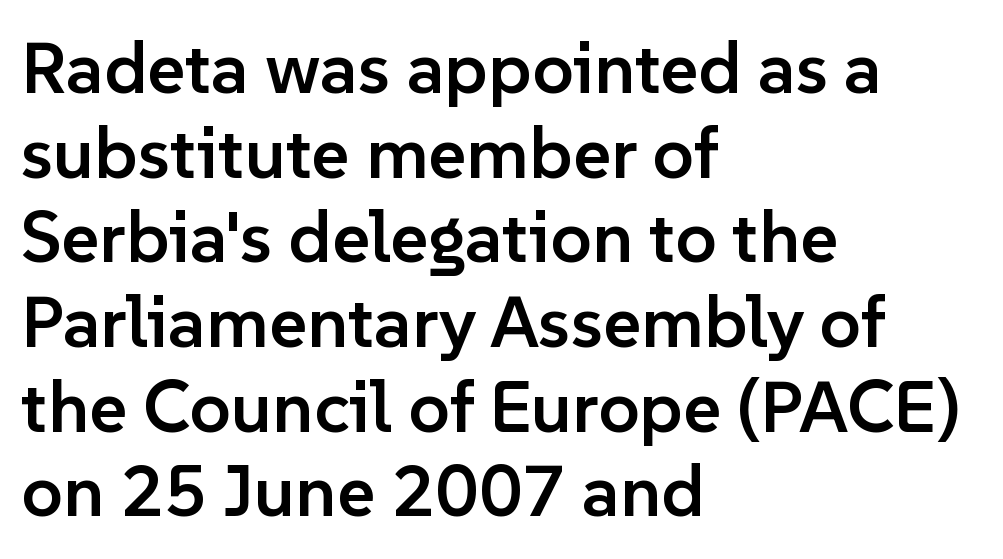
You could not count columns in this text — the font is proportionally spaced. Observe the absence of serifs on each vertical stroke in this sample. The typography opts for an upright posture over an oblique one. This rendering features lettering with no underline. Firm but not heavy-handed strokes: this text is semibold.
